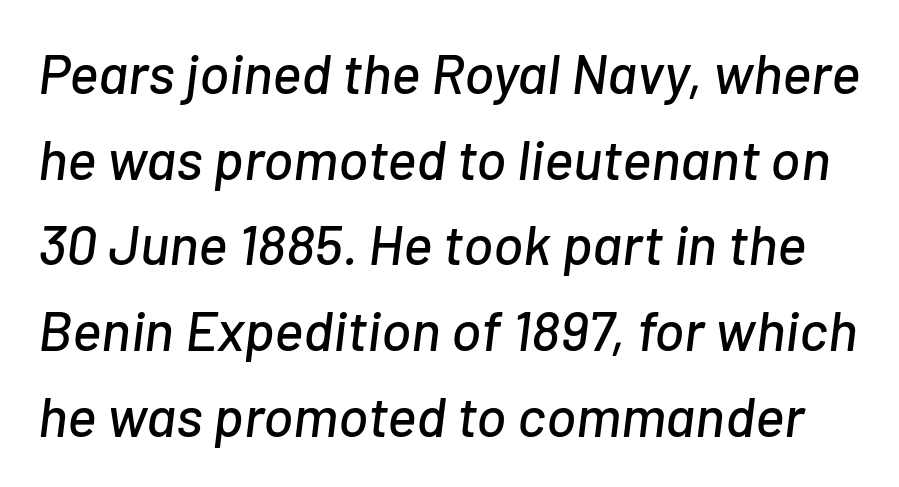
Q: Is the text italic (slanted)? A: Yes, it leans right by about 7 degrees.
Q: Is the text underlined? A: No.
Q: Is the spacing between letters normal or unusually wide? A: Normal.
Q: Is the spacing between lines tight, normal or loose? A: Normal.
Q: Width (condensed, normal, or wide)? A: Normal.
Q: Stroke contrast? A: Low.
Q: x-height? A: Medium.
Q: Monospaced? A: No.
